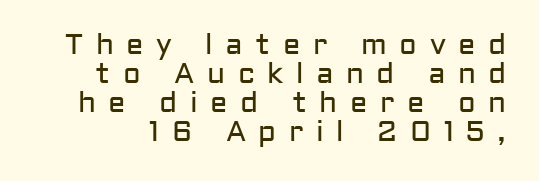
{"serif": "no", "italic": "no", "bold": "no", "weight": "regular", "width": "normal", "stroke_contrast": "low", "x_height": "medium", "monospaced": "no", "underline": "no", "line_spacing": "tight", "line_spacing_ratio": 1.0, "letter_spacing": "wide", "letter_spacing_em": 0.43, "glyph_px": 29}
